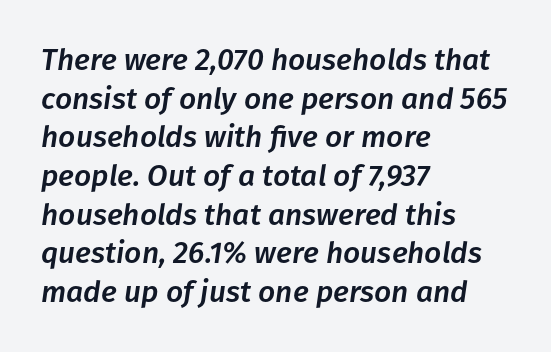
Q: Is the text italic (slanted)? A: Yes, it leans right by about 8 degrees.
Q: Is the text underlined? A: No.
Q: How is the paragraph aligned? A: Left-aligned.
Q: Is the spacing between letters normal or unusually wide? A: Normal.
Q: Is the spacing between lines tight, normal or loose? A: Normal.
Q: Width (condensed, normal, or wide)? A: Normal.
Q: Stroke contrast? A: Low.
Q: x-height? A: Medium.
Q: Monospaced? A: No.
